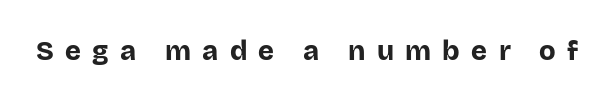
Q: Is the text bold? A: Yes.
Q: Is the text italic (slanted)? A: No, it is upright.
Q: Is the text underlined? A: No.
Q: Is the spacing between letters normal or unusually wide? A: Unusually wide.
